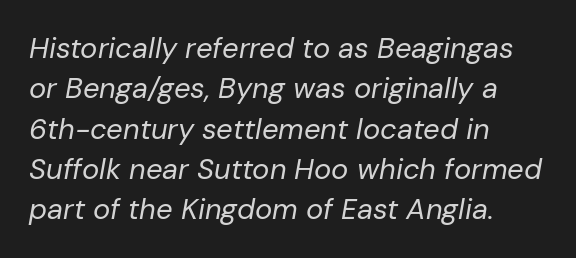
{"italic": "yes", "lean": "right", "slant_degrees": 10, "bold": "no", "weight": "regular", "width": "normal", "stroke_contrast": "low", "x_height": "medium", "monospaced": "no", "underline": "no", "align": "left", "line_spacing": "normal", "line_spacing_ratio": 1.39, "letter_spacing": "normal", "letter_spacing_em": 0.0, "glyph_px": 29}
